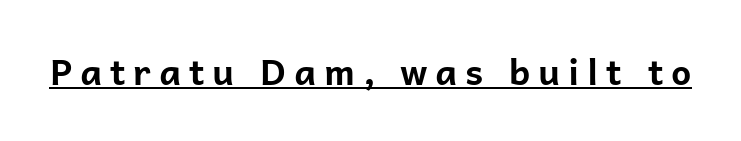
Q: Is the text bold? A: Yes.
Q: Is the text italic (slanted)? A: No, it is upright.
Q: Is the typeface a serif or a sans-serif typeface? A: Sans-serif.
Q: Is the text underlined? A: Yes.
Q: Is the spacing between letters normal or unusually wide? A: Unusually wide.
Q: Width (condensed, normal, or wide)? A: Normal.
Q: Stroke contrast? A: Low.
Q: x-height? A: Medium.
Q: Monospaced? A: No.
